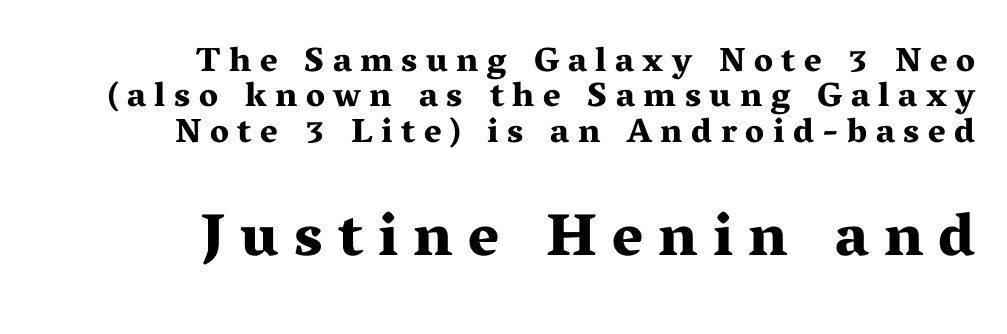
Note: serifs present on the glyphs. Between one letter and the next there's a generous, obvious gap. Character size in the trailing block exceeds that of the leading block. Heavy-handed strokes throughout: this text is bold. The specimen omits any rule beneath the text block's lines. Looks like regular typesetting: each glyph gets only the width it needs.
